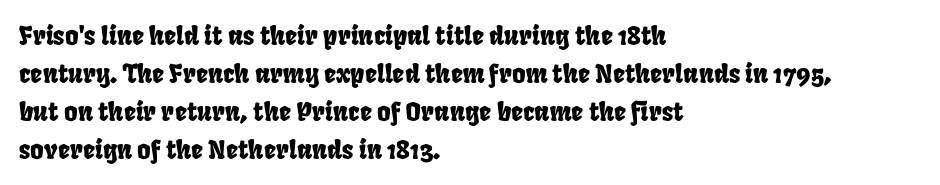
{"underline": "no", "align": "left", "line_spacing": "normal", "line_spacing_ratio": 1.46, "letter_spacing": "normal", "letter_spacing_em": 0.0, "glyph_px": 26}
